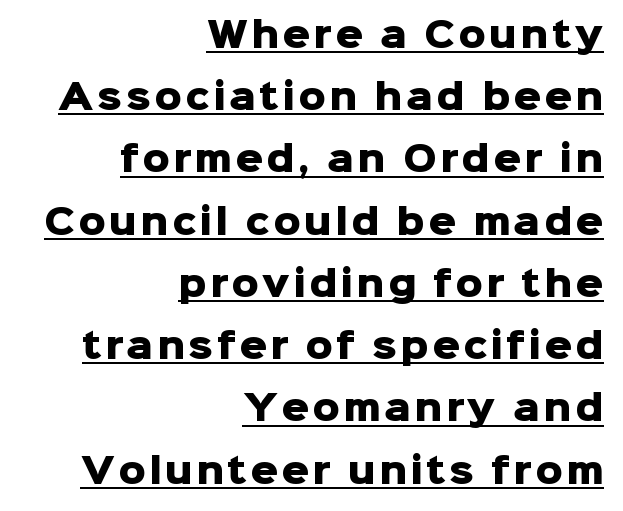
Q: Is the text bold? A: Yes.
Q: Is the text italic (slanted)? A: No, it is upright.
Q: Is the typeface a serif or a sans-serif typeface? A: Sans-serif.
Q: Is the text underlined? A: Yes.
Q: How is the paragraph aligned? A: Right-aligned.
Q: Width (condensed, normal, or wide)? A: Normal.
Q: Stroke contrast? A: Low.
Q: x-height? A: Medium.
Q: Monospaced? A: No.
